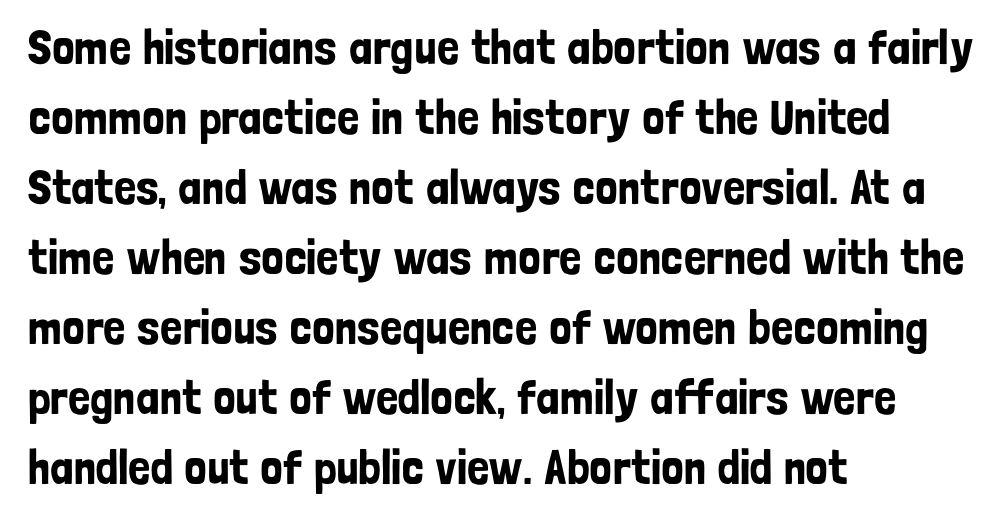
Q: Is the text italic (slanted)? A: No, it is upright.
Q: Is the typeface a serif or a sans-serif typeface? A: Sans-serif.
Q: Is the text underlined? A: No.
Q: How is the paragraph aligned? A: Left-aligned.
Q: Is the spacing between letters normal or unusually wide? A: Normal.
Q: Is the spacing between lines tight, normal or loose? A: Normal.
Q: Width (condensed, normal, or wide)? A: Condensed.
Q: Stroke contrast? A: Low.
Q: x-height? A: Medium.
Q: Monospaced? A: No.
